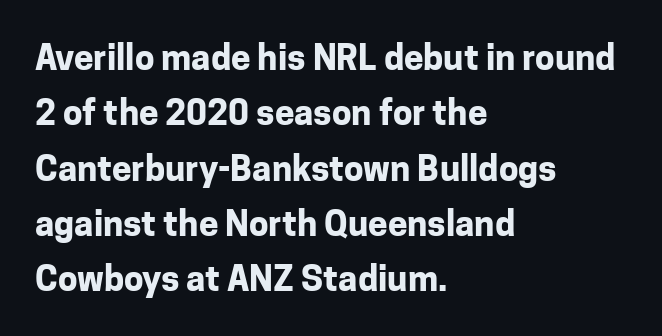
The image shows 35 px bold sans-serif type, upright; set left-aligned, normal line spacing (1.58x), normal letter spacing, not underlined; low stroke contrast and a medium x-height.
